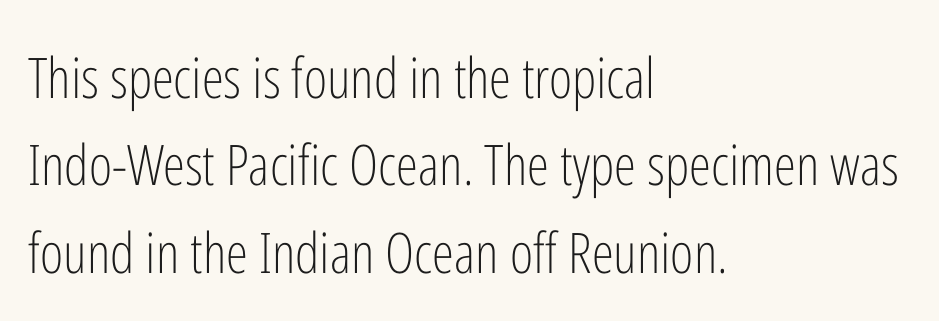
Q: Is the text bold? A: No.
Q: Is the text italic (slanted)? A: No, it is upright.
Q: Is the typeface a serif or a sans-serif typeface? A: Sans-serif.
Q: Is the text underlined? A: No.
Q: How is the paragraph aligned? A: Left-aligned.
Q: Is the spacing between letters normal or unusually wide? A: Normal.
Q: Is the spacing between lines tight, normal or loose? A: Normal.
Q: Width (condensed, normal, or wide)? A: Condensed.
Q: Stroke contrast? A: Low.
Q: x-height? A: Medium.
Q: Monospaced? A: No.
